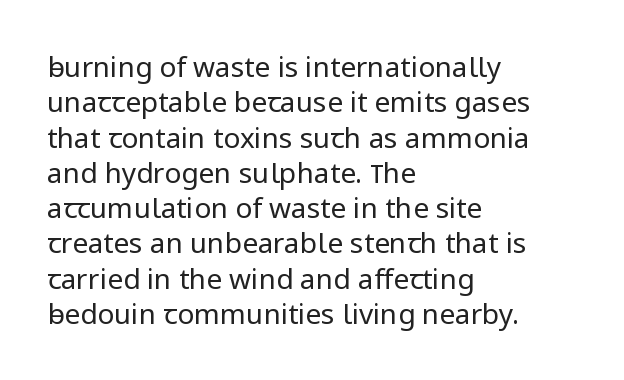
The image shows 28 px regular-weight sans-serif type, upright; set left-aligned, normal line spacing (1.26x), normal letter spacing, not underlined; low stroke contrast and a medium x-height.
